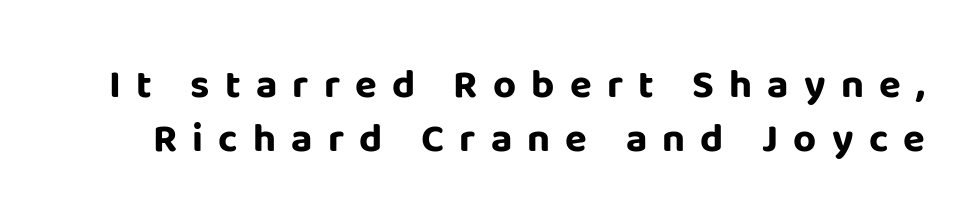
Q: Is the text bold? A: Yes.
Q: Is the text italic (slanted)? A: No, it is upright.
Q: Is the typeface a serif or a sans-serif typeface? A: Sans-serif.
Q: Is the text underlined? A: No.
Q: Is the spacing between letters normal or unusually wide? A: Unusually wide.
Q: Is the spacing between lines tight, normal or loose? A: Normal.
Q: Width (condensed, normal, or wide)? A: Normal.
Q: Stroke contrast? A: Low.
Q: x-height? A: Large.
Q: Monospaced? A: No.
